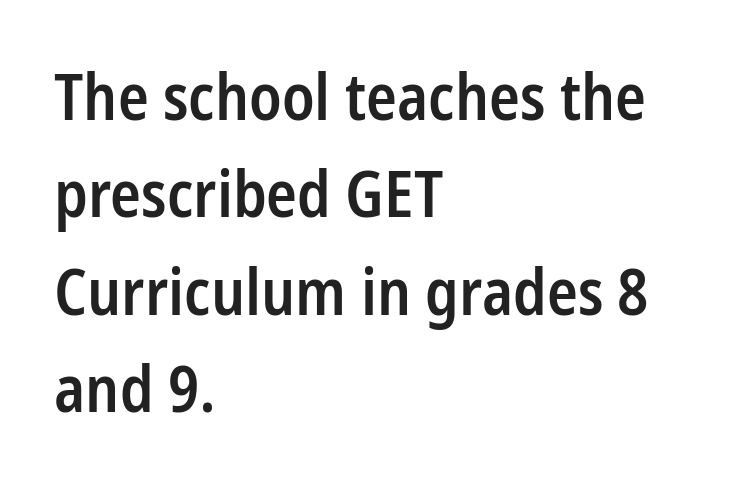
Posture: vertical. Leftover space on each line is placed entirely after the last word. Quick note: interline space is typical. Short note: letters normally spaced. Descenders are the only things crossing below the line. Is this a fixed-width face? No — the glyphs have proportional, varying widths.
